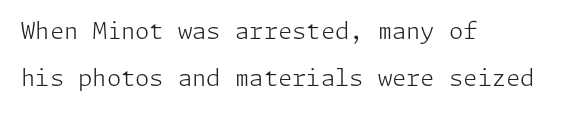
A clean baseline with only descenders dipping below it. Bold? No — there's no thickening of the strokes. Each word holds together tightly as a unit, with standard inter-letter gaps. Characters remain perfectly vertical along every line.
